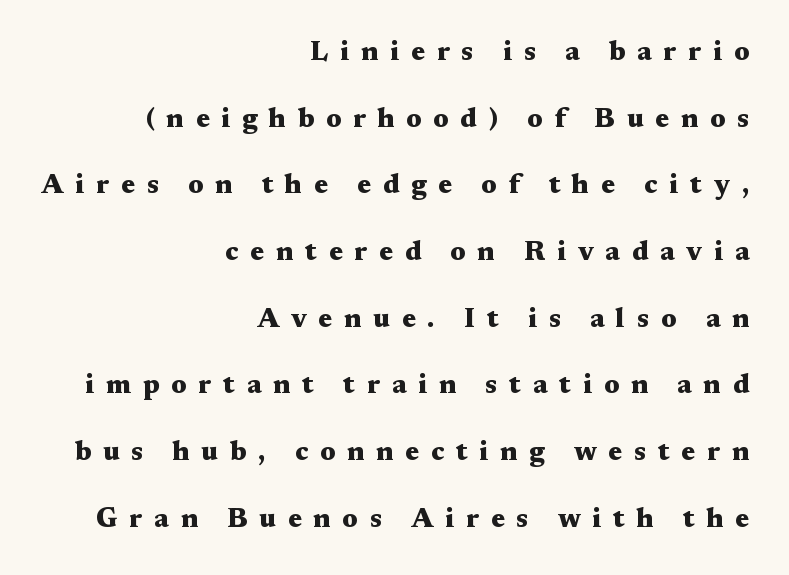
You could only call the tracking loose — the letters float apart. When letters stand straight like this, we call the style roman or upright. The passage shown is not underscored anywhere. Every row of glyphs terminates at an identical x-position on the right.
